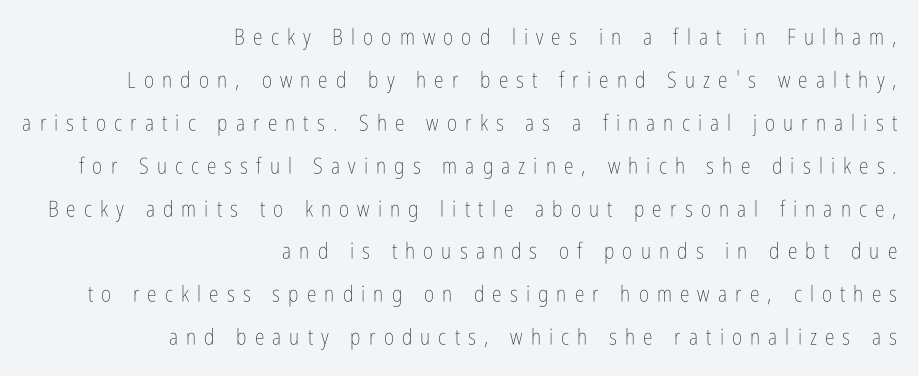
The font is comparable to plain body text, perhaps lighter. Line spacing here is loose. The lines in this sample share a right terminus and differ only in where they begin. Anything drawn beneath the words? Only blank space. Someone cranked the tracking dial way up on this one.
